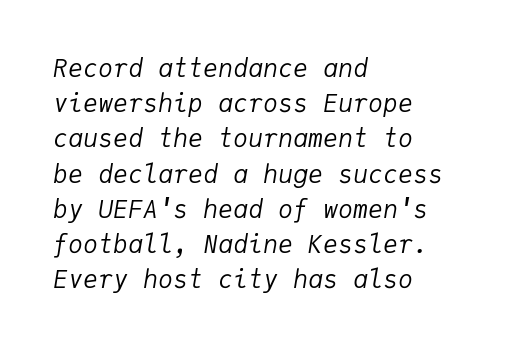
Q: Is the text bold? A: No.
Q: Is the text italic (slanted)? A: Yes, it leans right by about 9 degrees.
Q: Is the text underlined? A: No.
Q: How is the paragraph aligned? A: Left-aligned.
Q: Is the spacing between letters normal or unusually wide? A: Normal.
Q: Is the spacing between lines tight, normal or loose? A: Normal.
